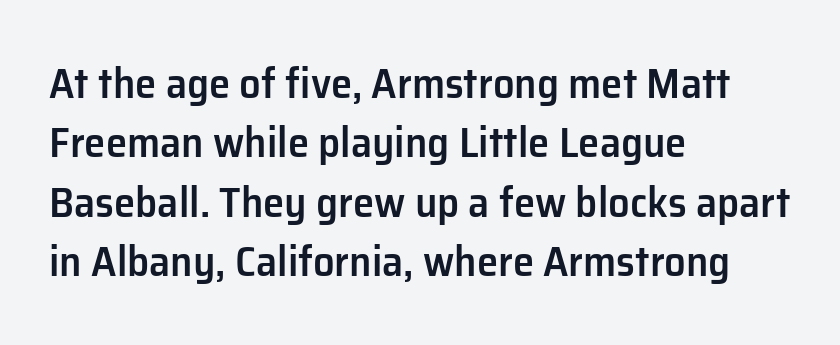
{"serif": "no", "italic": "no", "bold": "semi", "weight": "semibold", "width": "normal", "stroke_contrast": "low", "x_height": "medium", "monospaced": "no", "underline": "no", "align": "left", "line_spacing": "normal", "line_spacing_ratio": 1.38, "letter_spacing": "normal", "letter_spacing_em": 0.0, "glyph_px": 43}
